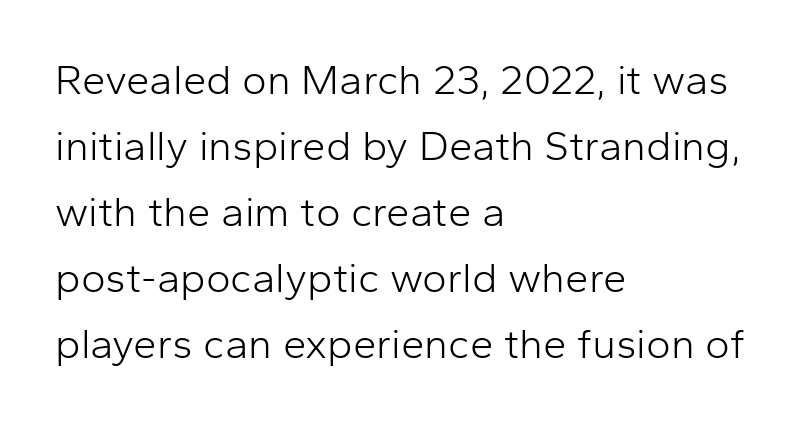
Q: Is the text bold? A: No.
Q: Is the text italic (slanted)? A: No, it is upright.
Q: Is the typeface a serif or a sans-serif typeface? A: Sans-serif.
Q: Is the text underlined? A: No.
Q: How is the paragraph aligned? A: Left-aligned.
Q: Is the spacing between letters normal or unusually wide? A: Normal.
Q: Is the spacing between lines tight, normal or loose? A: Normal.
Q: Width (condensed, normal, or wide)? A: Normal.
Q: Stroke contrast? A: Low.
Q: x-height? A: Medium.
Q: Monospaced? A: No.
